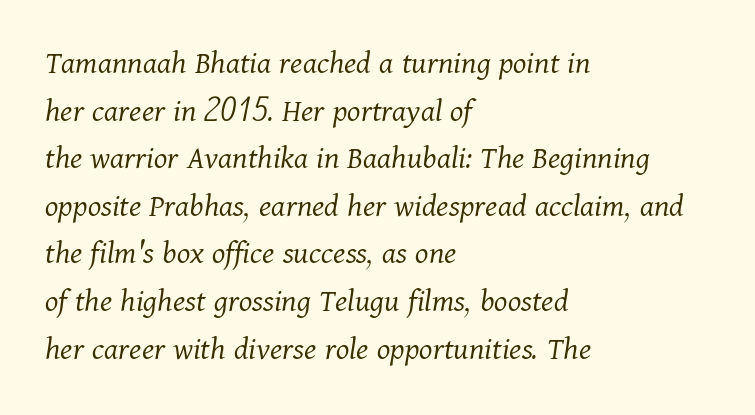
{"serif": "yes", "italic": "yes", "lean": "right", "slant_degrees": 11, "bold": "no", "weight": "light", "width": "normal", "stroke_contrast": "medium", "x_height": "medium", "monospaced": "no", "underline": "no", "align": "left", "line_spacing": "normal", "line_spacing_ratio": 1.4, "letter_spacing": "normal", "letter_spacing_em": 0.0, "glyph_px": 34}
